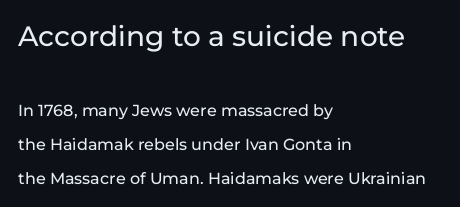
Q: Is the text italic (slanted)? A: No, it is upright.
Q: Is the typeface a serif or a sans-serif typeface? A: Sans-serif.
Q: Is the text underlined? A: No.
Q: How is the paragraph aligned? A: Left-aligned.
Q: Is the spacing between letters normal or unusually wide? A: Normal.
Q: Is the spacing between lines tight, normal or loose? A: Loose.
Q: Which block of text is set in a larger size, the first (top) or the second (bottom)? A: The first (top) one.
Q: Width (condensed, normal, or wide)? A: Normal.
Q: Stroke contrast? A: Low.
Q: x-height? A: Medium.
Q: Monospaced? A: No.
